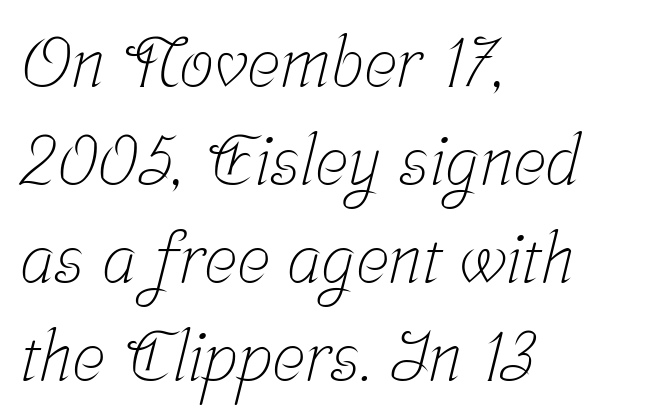
The image shows 69 px light, condensed serif type; set left-aligned, normal line spacing (1.42x), normal letter spacing, not underlined; low stroke contrast and a medium x-height.
